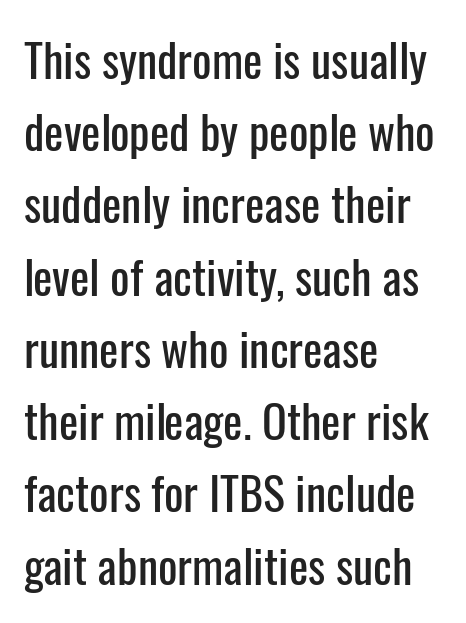
The image shows 46 px condensed sans-serif type, upright; set left-aligned, normal line spacing (1.57x), normal letter spacing, not underlined; low stroke contrast and a medium x-height.
